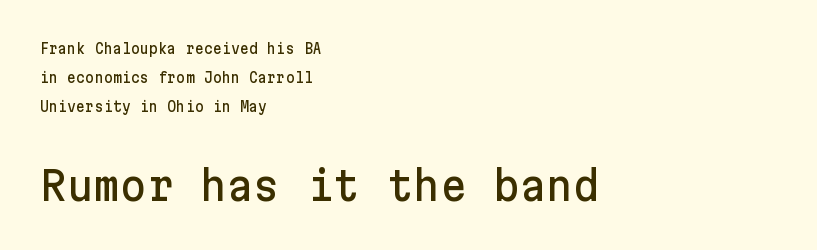
Q: Is the text italic (slanted)? A: No, it is upright.
Q: Is the typeface a serif or a sans-serif typeface? A: Sans-serif.
Q: Is the text underlined? A: No.
Q: How is the paragraph aligned? A: Left-aligned.
Q: Is the spacing between letters normal or unusually wide? A: Normal.
Q: Is the spacing between lines tight, normal or loose? A: Loose.
Q: Which block of text is set in a larger size, the first (top) or the second (bottom)? A: The second (bottom) one.
Q: Width (condensed, normal, or wide)? A: Normal.
Q: Stroke contrast? A: Low.
Q: x-height? A: Medium.
